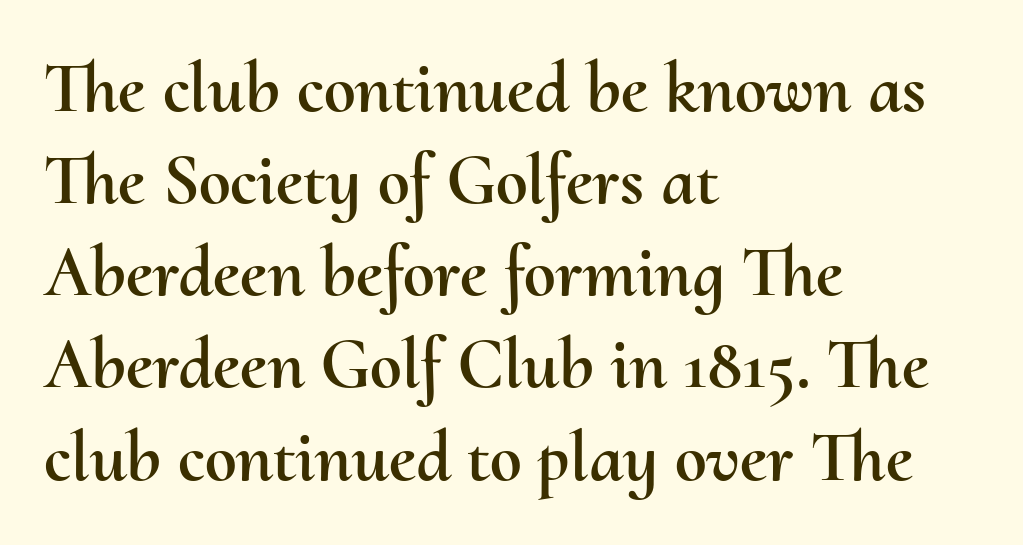
The image shows 72 px text type, upright; set left-aligned, normal line spacing (1.28x), normal letter spacing, not underlined; medium stroke contrast and a small x-height.
